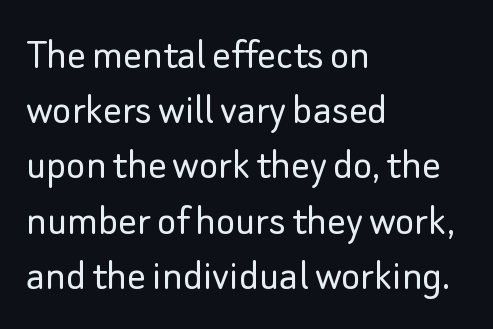
The image shows 46 px light sans-serif type, upright; set left-aligned, line spacing 1.2x, normal letter spacing, not underlined; low stroke contrast and a small x-height.
